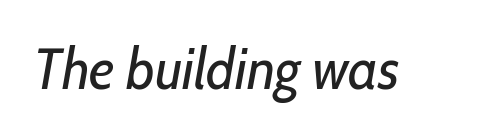
{"italic": "yes", "lean": "right", "slant_degrees": 10, "bold": "no", "weight": "regular", "width": "condensed", "stroke_contrast": "low", "x_height": "medium", "monospaced": "no", "underline": "no", "letter_spacing": "normal", "letter_spacing_em": 0.0, "glyph_px": 58}
